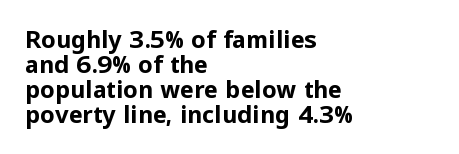
The image shows 23 px bold type, upright; set left-aligned, tight line spacing (1.09x), normal letter spacing, not underlined.
